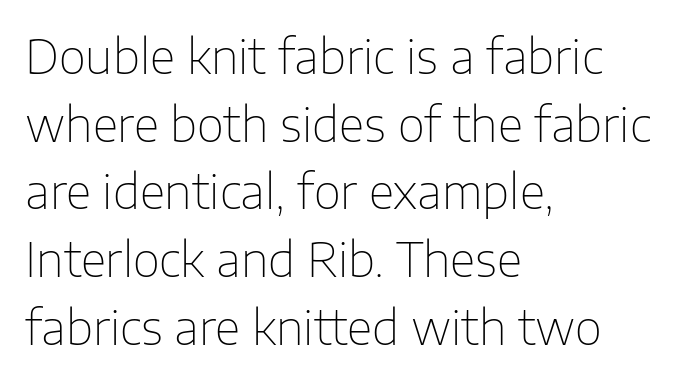
The image shows 47 px thin sans-serif type, upright; set left-aligned, normal line spacing (1.44x), normal letter spacing, not underlined; low stroke contrast and a medium x-height.
